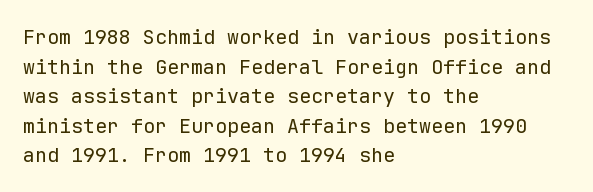
Compared with a typical body face, this is equally light or lighter still. The line texture is even and compact thanks to regular tracking. The space directly below the letters is spotless. Nope, not italic — everything's standing straight.
